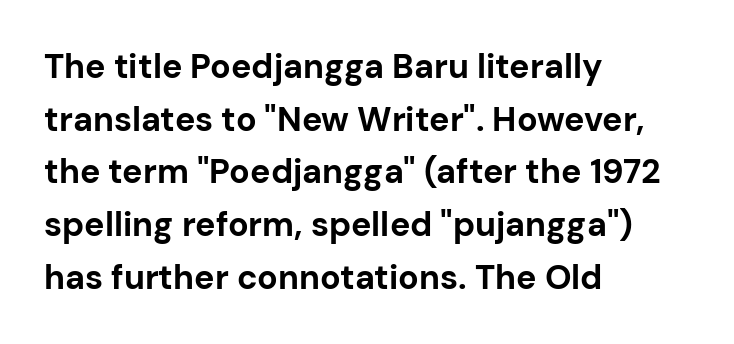
Vertical spacing — default. Inter-character spacing is left at the font's built-in metrics. Has an underline been added? It has not. Note the varied advance widths — an 'i' is clearly narrower than an 'm'. Does the weight exceed regular? Yes, all the way to bold. In terms of letterform style, serifs are entirely absent.
